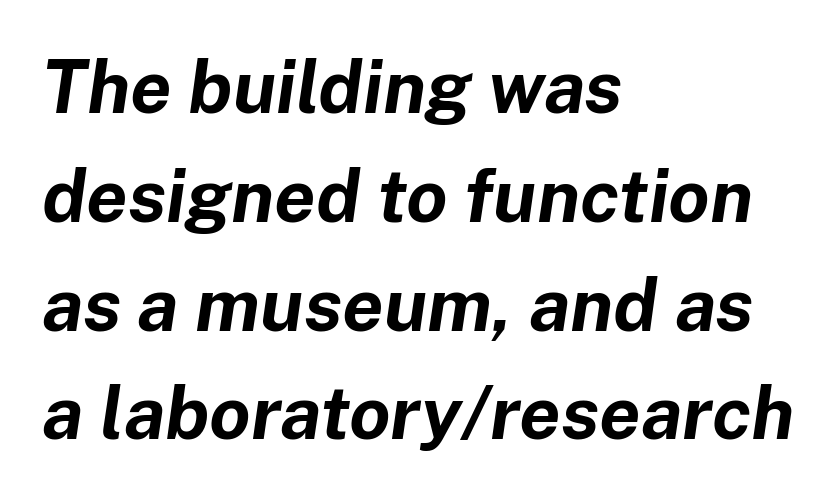
{"italic": "yes", "lean": "right", "slant_degrees": 8, "bold": "yes", "weight": "bold", "width": "normal", "stroke_contrast": "low", "x_height": "medium", "monospaced": "no", "underline": "no", "align": "left", "line_spacing": "normal", "line_spacing_ratio": 1.47, "letter_spacing": "normal", "letter_spacing_em": 0.0, "glyph_px": 74}
